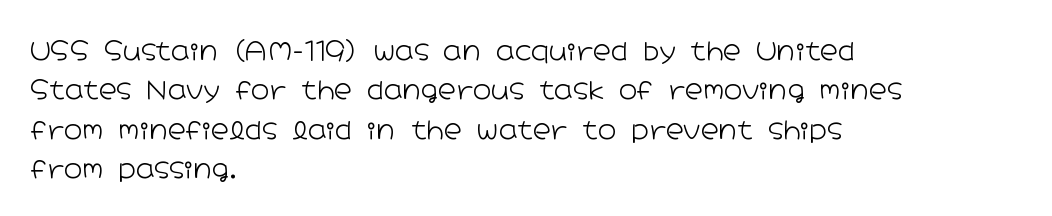
This block has exactly the height ordinary leading produces. Heft: none added — not bold. The face used here is rendered with its standard letterfit. Horizontally, the lines are justified to the leading edge only.
